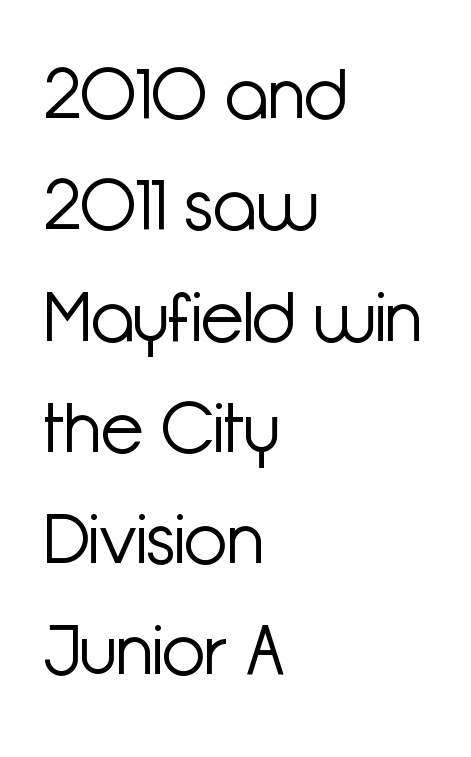
Italic? Not at all — the glyphs are vertical. Default kerning and tracking; the words read as compact shapes. In terms of letterform style, serifs are entirely absent. Vertically, the passage feels balanced, rows spaced as you'd expect. A student would call this left alignment; a typographer would say flush left, rag right. The rendering uses natural spacing where letterforms have individual widths.
